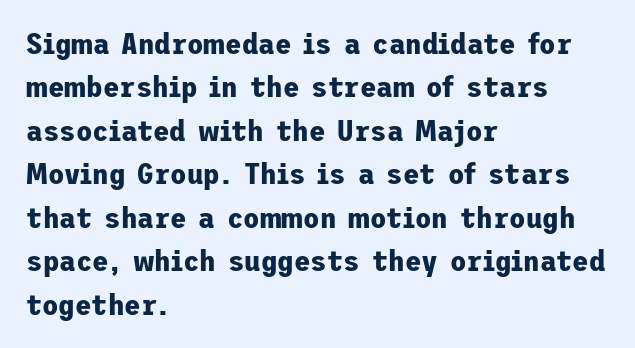
{"serif": "no", "italic": "no", "bold": "yes", "weight": "bold", "width": "normal", "stroke_contrast": "low", "x_height": "medium", "underline": "no", "align": "left", "line_spacing": "normal", "line_spacing_ratio": 1.45, "letter_spacing": "normal", "letter_spacing_em": 0.0, "glyph_px": 30}
